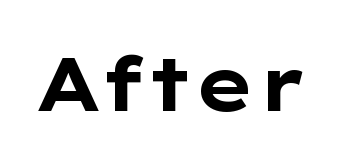
The image shows 76 px bold, wide sans-serif type, upright; set normal letter spacing, not underlined; low stroke contrast and a medium x-height.
